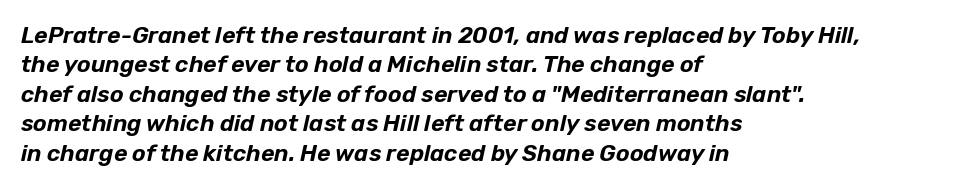
The image shows 23 px text type, italic (leaning right); set left-aligned, normal line spacing (1.28x), normal letter spacing, not underlined.
